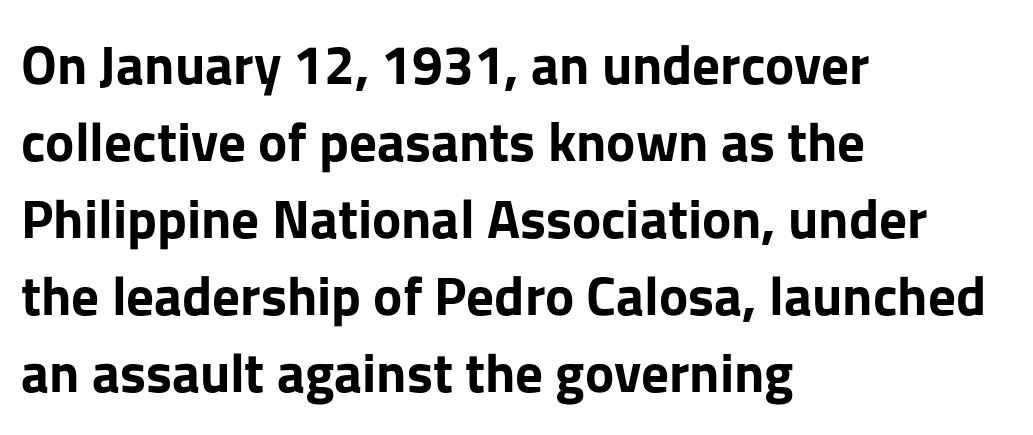
Q: Is the text bold? A: Yes.
Q: Is the text italic (slanted)? A: No, it is upright.
Q: Is the typeface a serif or a sans-serif typeface? A: Sans-serif.
Q: Is the text underlined? A: No.
Q: How is the paragraph aligned? A: Left-aligned.
Q: Is the spacing between letters normal or unusually wide? A: Normal.
Q: Is the spacing between lines tight, normal or loose? A: Normal.
Q: Width (condensed, normal, or wide)? A: Normal.
Q: Stroke contrast? A: Low.
Q: x-height? A: Medium.
Q: Monospaced? A: No.
